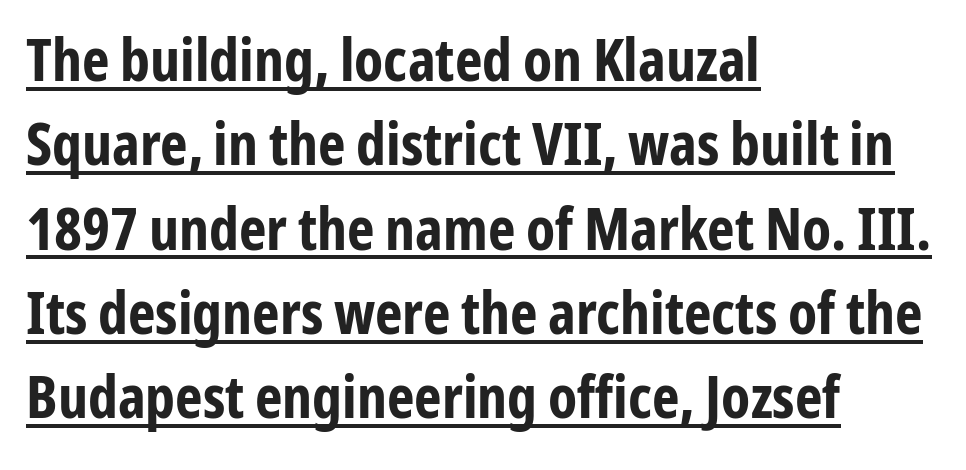
The image shows 59 px bold, condensed sans-serif type, upright; set left-aligned, normal line spacing (1.43x), normal letter spacing, underlined; low stroke contrast and a medium x-height.
